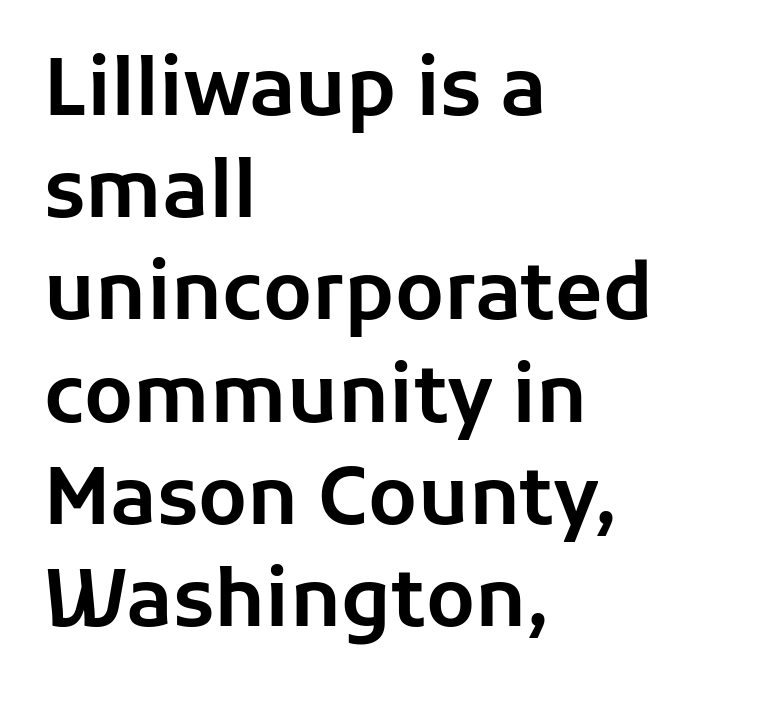
Q: Is the text italic (slanted)? A: No, it is upright.
Q: Is the typeface a serif or a sans-serif typeface? A: Sans-serif.
Q: Is the text underlined? A: No.
Q: How is the paragraph aligned? A: Left-aligned.
Q: Is the spacing between letters normal or unusually wide? A: Normal.
Q: Is the spacing between lines tight, normal or loose? A: Normal.
Q: Width (condensed, normal, or wide)? A: Normal.
Q: Stroke contrast? A: Low.
Q: x-height? A: Medium.
Q: Monospaced? A: No.
